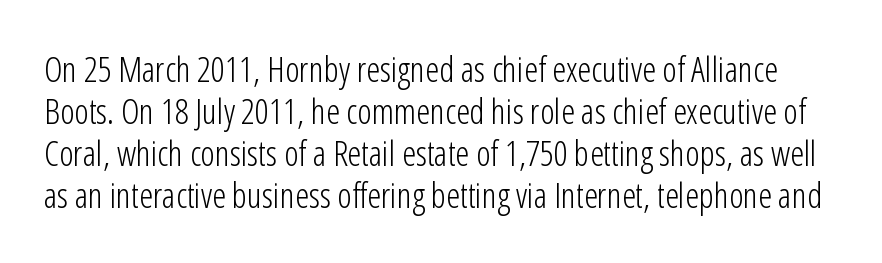
{"serif": "no", "italic": "no", "bold": "no", "weight": "light", "width": "condensed", "stroke_contrast": "low", "x_height": "medium", "monospaced": "no", "underline": "no", "line_spacing_ratio": 1.2, "letter_spacing": "normal", "letter_spacing_em": 0.0, "glyph_px": 35}
